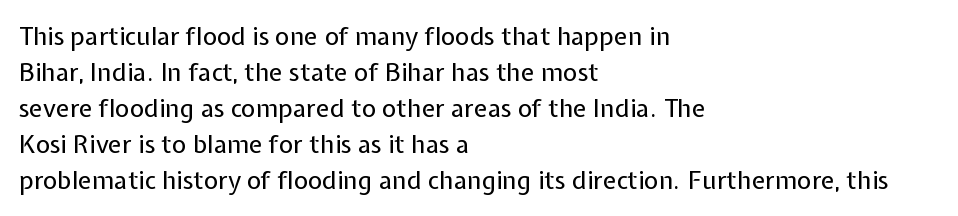
The rendering anchors every line to the left-hand side. Words appear dense and cohesive because spacing is normal. Does the leading feel generous? No, just average. A quiet, ordinary-to-light weight characterises the typeface.
